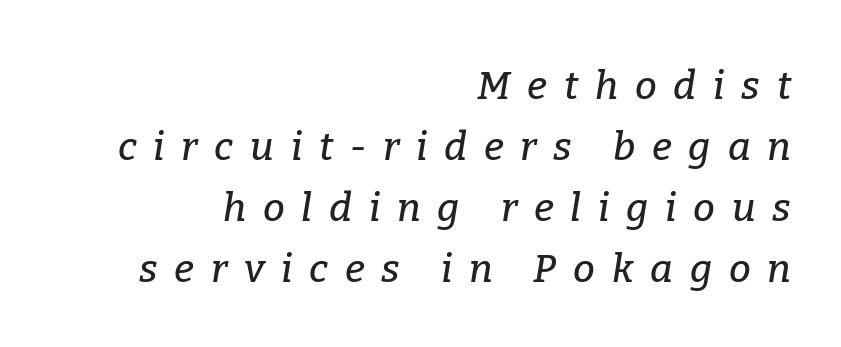
The face used here has a pronounced slope to its letters. A typesetter would call this leading conventional body-copy spacing. Observe the wide spacing: letters keep a clear distance from each other. Check under the words: just untouched page. Small tapered or slab feet sit at the stroke ends, so this counts as serif. Does the copy run flush right? Yes — the right margin is perfectly even.
